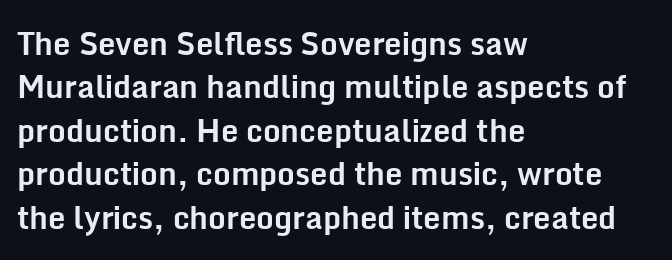
Q: Is the text bold? A: Yes.
Q: Is the text italic (slanted)? A: No, it is upright.
Q: Is the typeface a serif or a sans-serif typeface? A: Sans-serif.
Q: Is the text underlined? A: No.
Q: How is the paragraph aligned? A: Left-aligned.
Q: Is the spacing between letters normal or unusually wide? A: Normal.
Q: Is the spacing between lines tight, normal or loose? A: Normal.
Q: Width (condensed, normal, or wide)? A: Normal.
Q: Stroke contrast? A: Low.
Q: x-height? A: Medium.
Q: Monospaced? A: No.
